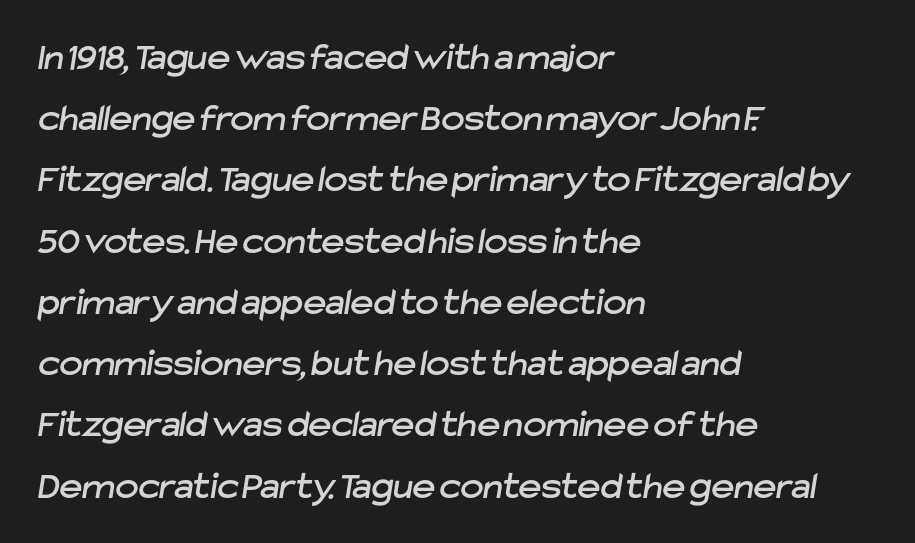
The image shows 39 px sans-serif type; set left-aligned, normal line spacing (1.57x), normal letter spacing, not underlined; low stroke contrast and a medium x-height.
